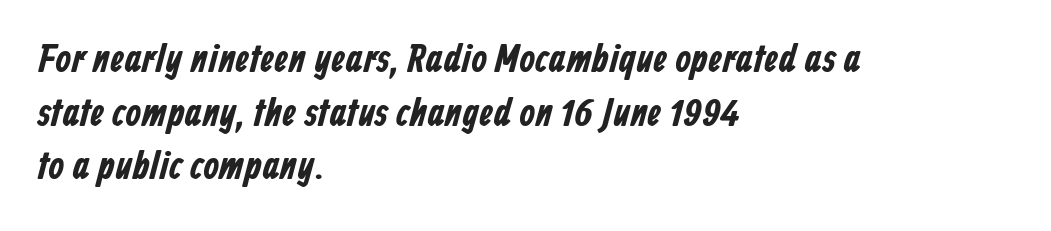
Q: Is the typeface a serif or a sans-serif typeface? A: Sans-serif.
Q: Is the text underlined? A: No.
Q: How is the paragraph aligned? A: Left-aligned.
Q: Is the spacing between letters normal or unusually wide? A: Normal.
Q: Is the spacing between lines tight, normal or loose? A: Normal.
Q: Width (condensed, normal, or wide)? A: Condensed.
Q: Stroke contrast? A: Low.
Q: x-height? A: Medium.
Q: Monospaced? A: No.
